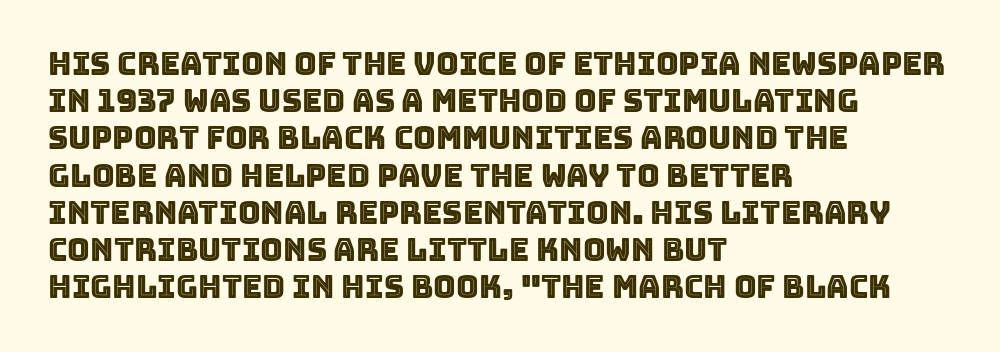
{"italic": "no", "width": "normal", "x_height": "large", "monospaced": "no", "underline": "no", "align": "left", "line_spacing_ratio": 1.2, "letter_spacing": "normal", "letter_spacing_em": 0.0, "glyph_px": 31}
